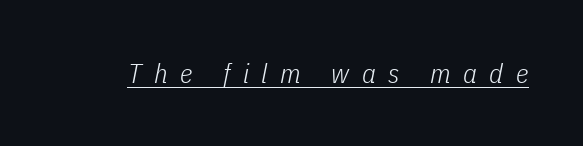
Q: Is the text bold? A: No.
Q: Is the text italic (slanted)? A: Yes, it leans right by about 11 degrees.
Q: Is the text underlined? A: Yes.
Q: Is the spacing between letters normal or unusually wide? A: Unusually wide.
